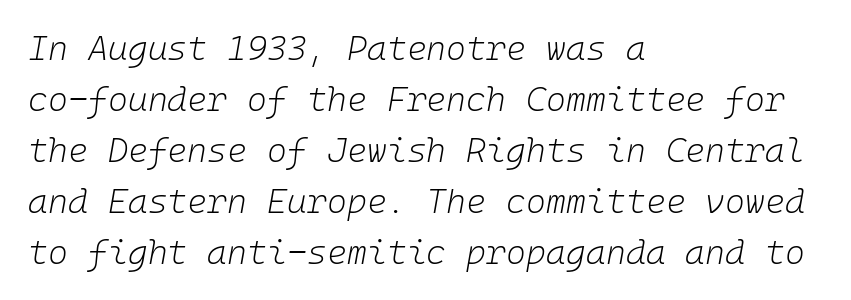
Q: Is the text bold? A: No.
Q: Is the text italic (slanted)? A: Yes, it leans right by about 10 degrees.
Q: Is the text underlined? A: No.
Q: How is the paragraph aligned? A: Left-aligned.
Q: Is the spacing between letters normal or unusually wide? A: Normal.
Q: Is the spacing between lines tight, normal or loose? A: Normal.
Q: Width (condensed, normal, or wide)? A: Normal.
Q: Stroke contrast? A: Low.
Q: x-height? A: Medium.
